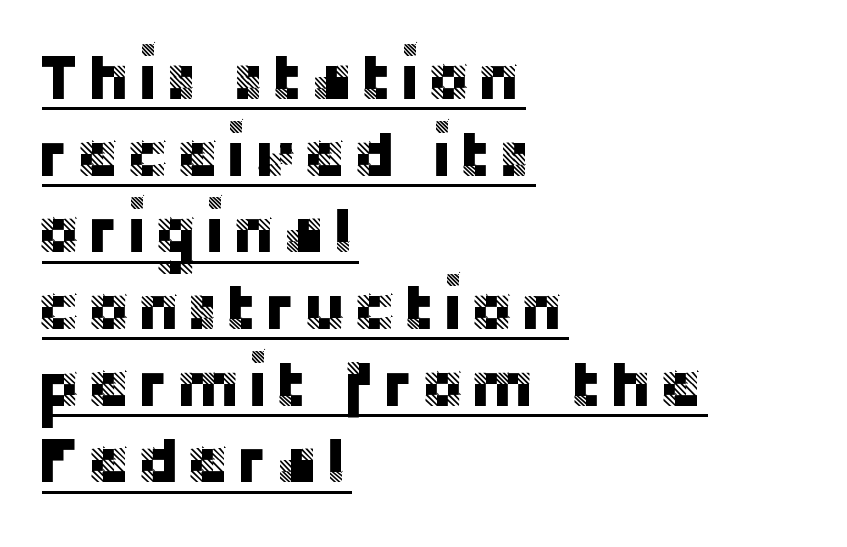
Line beginnings align vertically; line endings do not. Here the designer chose a conventional face with non-uniform glyph widths. This sample carries an underscore along the baseline area. Italic? Not at all — the glyphs are vertical. The letters carry no serifs — their stems end cleanly without finishing strokes.
